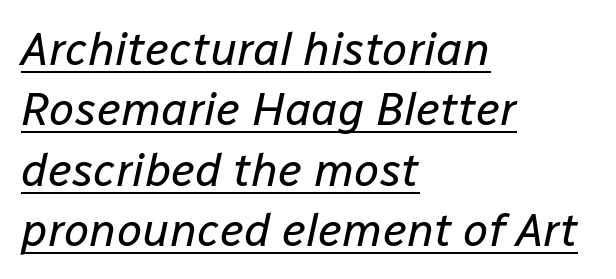
The image shows 46 px regular-weight type, italic (leaning right); set left-aligned, normal line spacing (1.31x), normal letter spacing, underlined; low stroke contrast and a medium x-height.
